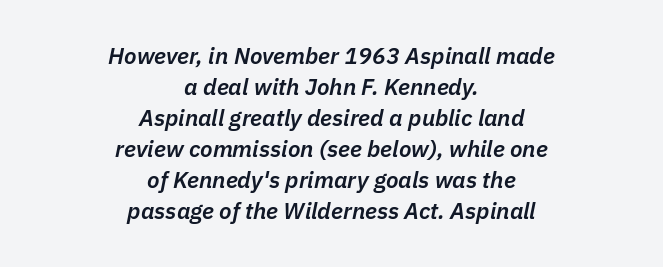
{"italic": "yes", "lean": "right", "slant_degrees": 11, "bold": "semi", "underline": "no", "align": "center", "line_spacing": "normal", "line_spacing_ratio": 1.35, "letter_spacing": "normal", "letter_spacing_em": 0.0, "glyph_px": 23}
